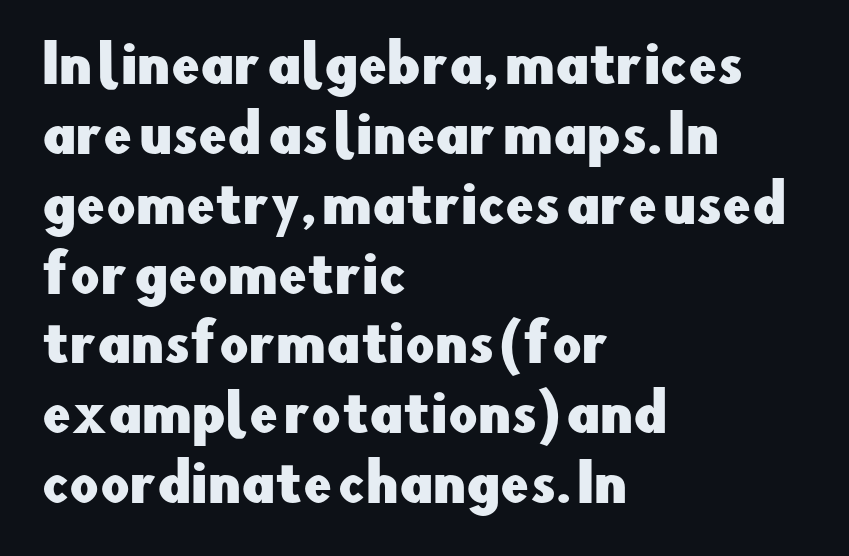
{"serif": "no", "italic": "no", "width": "normal", "stroke_contrast": "low", "x_height": "small", "monospaced": "no", "underline": "no", "align": "left", "line_spacing": "normal", "line_spacing_ratio": 1.37, "letter_spacing": "normal", "letter_spacing_em": 0.0, "glyph_px": 51}
